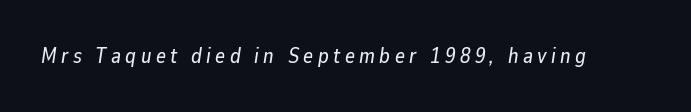
Here the glyphs are tracked loosely, breaking word shapes into spaced letters. The passage shown is not underscored anywhere. Looking at the ascenders, they clearly lean.
